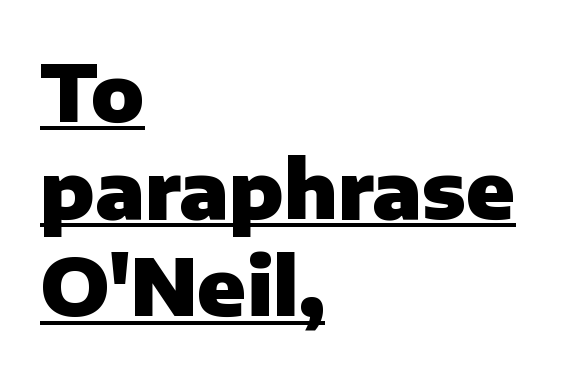
Q: Is the text bold? A: Yes.
Q: Is the text italic (slanted)? A: No, it is upright.
Q: Is the typeface a serif or a sans-serif typeface? A: Sans-serif.
Q: Is the text underlined? A: Yes.
Q: How is the paragraph aligned? A: Left-aligned.
Q: Is the spacing between letters normal or unusually wide? A: Normal.
Q: Width (condensed, normal, or wide)? A: Normal.
Q: Stroke contrast? A: Low.
Q: x-height? A: Medium.
Q: Monospaced? A: No.
